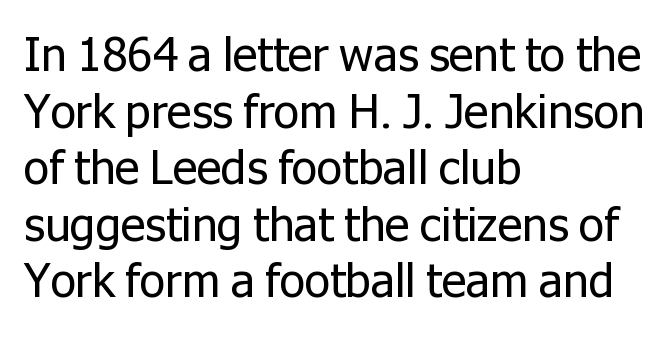
Q: Is the text bold? A: No.
Q: Is the text italic (slanted)? A: No, it is upright.
Q: Is the typeface a serif or a sans-serif typeface? A: Sans-serif.
Q: Is the text underlined? A: No.
Q: How is the paragraph aligned? A: Left-aligned.
Q: Is the spacing between letters normal or unusually wide? A: Normal.
Q: Width (condensed, normal, or wide)? A: Normal.
Q: Stroke contrast? A: Low.
Q: x-height? A: Medium.
Q: Monospaced? A: No.
